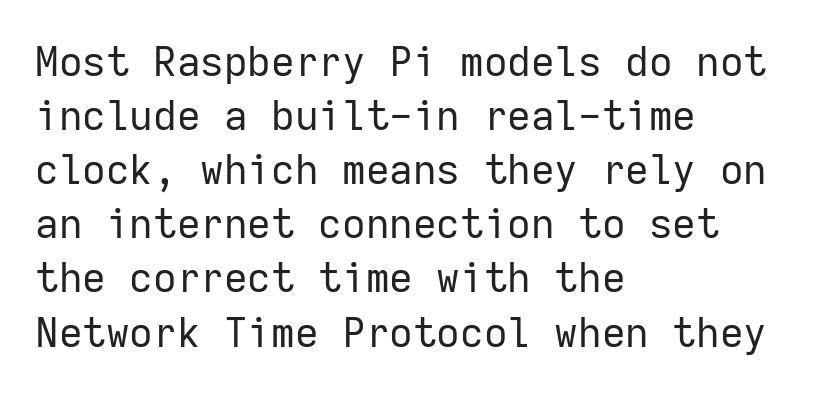
{"serif": "no", "italic": "no", "bold": "no", "weight": "regular", "width": "normal", "stroke_contrast": "low", "x_height": "medium", "monospaced": "yes", "underline": "no", "align": "left", "line_spacing": "normal", "line_spacing_ratio": 1.32, "letter_spacing": "normal", "letter_spacing_em": 0.0, "glyph_px": 41}
